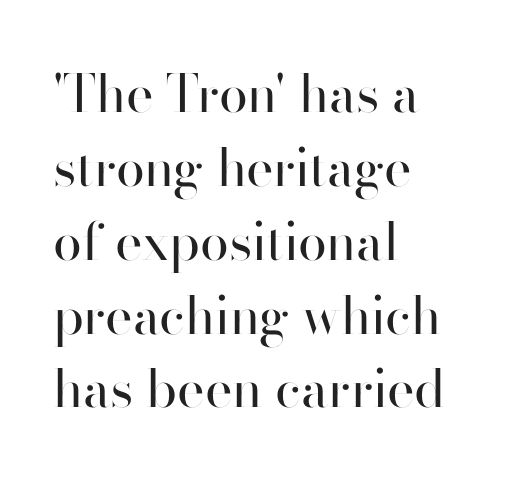
Q: Is the text bold? A: No.
Q: Is the text italic (slanted)? A: No, it is upright.
Q: Is the typeface a serif or a sans-serif typeface? A: Sans-serif.
Q: Is the text underlined? A: No.
Q: How is the paragraph aligned? A: Left-aligned.
Q: Is the spacing between letters normal or unusually wide? A: Normal.
Q: Is the spacing between lines tight, normal or loose? A: Normal.
Q: Width (condensed, normal, or wide)? A: Normal.
Q: Stroke contrast? A: High.
Q: x-height? A: Small.
Q: Monospaced? A: No.
